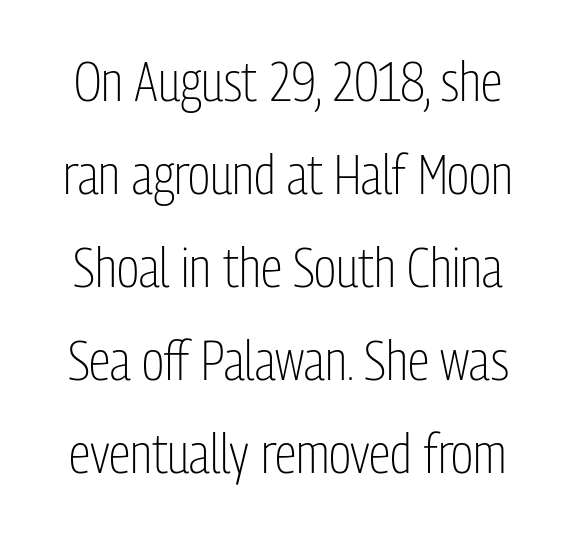
The image shows 55 px light, condensed sans-serif type, upright; set normal line spacing (1.69x), normal letter spacing, not underlined; low stroke contrast and a medium x-height.
